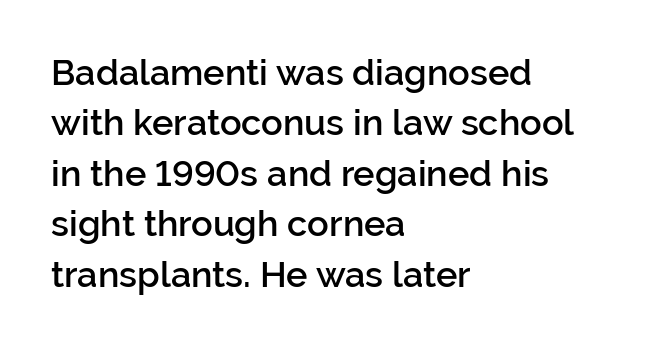
{"serif": "no", "italic": "no", "bold": "semi", "weight": "semibold", "width": "normal", "stroke_contrast": "low", "x_height": "medium", "monospaced": "no", "underline": "no", "align": "left", "line_spacing": "normal", "line_spacing_ratio": 1.4, "letter_spacing": "normal", "letter_spacing_em": 0.0, "glyph_px": 36}
